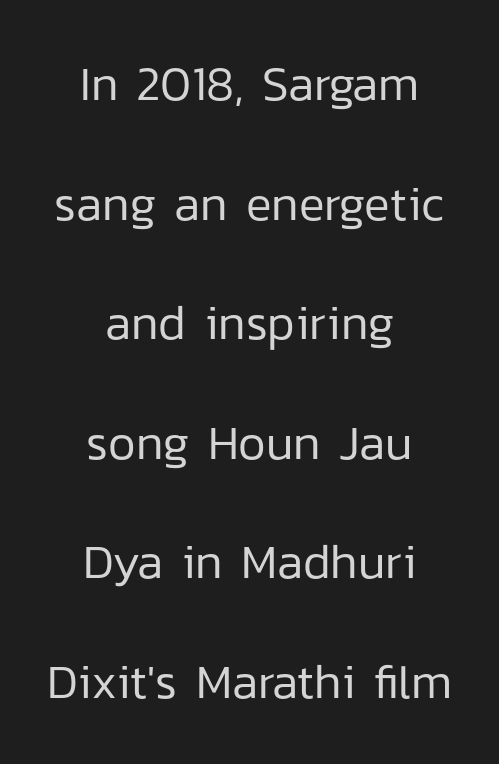
In terms of letterform style, serifs are entirely absent. You could not count columns in this text — the font is proportionally spaced. Vertically, the passage feels expansive, rows floating well apart. The passage shown has conventional tracking throughout.
